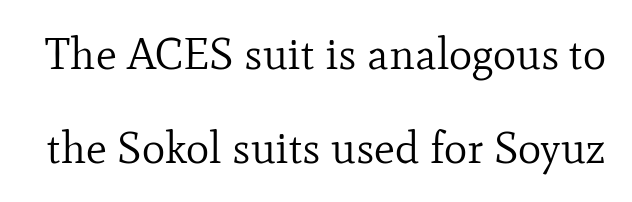
{"serif": "yes", "italic": "no", "bold": "no", "weight": "regular", "width": "normal", "stroke_contrast": "low", "x_height": "small", "monospaced": "no", "underline": "no", "line_spacing": "loose", "line_spacing_ratio": 2.14, "letter_spacing": "normal", "letter_spacing_em": 0.0, "glyph_px": 44}
